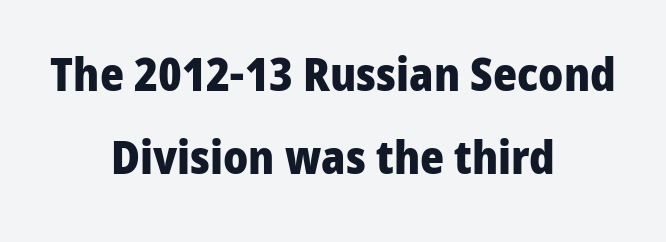
{"serif": "no", "italic": "no", "bold": "yes", "weight": "heavy", "width": "normal", "stroke_contrast": "low", "x_height": "medium", "monospaced": "no", "underline": "no", "align": "center", "line_spacing_ratio": 1.8, "letter_spacing": "normal", "letter_spacing_em": 0.0, "glyph_px": 46}
